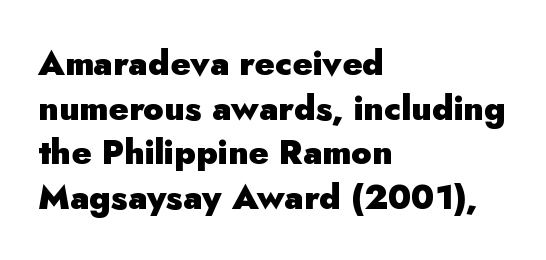
{"serif": "no", "italic": "no", "bold": "yes", "weight": "heavy", "width": "normal", "stroke_contrast": "low", "x_height": "small", "monospaced": "no", "underline": "no", "align": "left", "line_spacing": "normal", "line_spacing_ratio": 1.31, "letter_spacing": "normal", "letter_spacing_em": 0.0, "glyph_px": 34}
